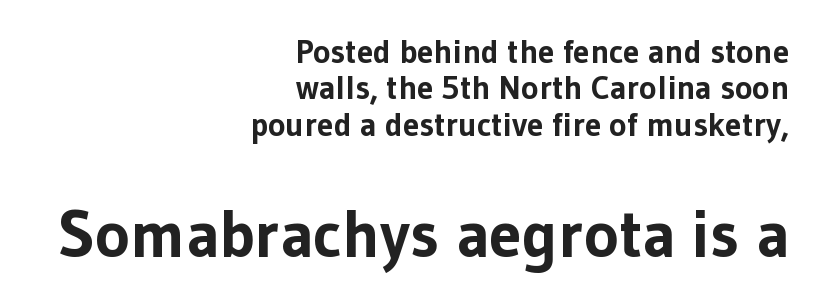
These lines were composed using upright roman letters. No word sits above an underline. Each line ends at the same right margin while the left side varies. I'd call this a sans setting — the letters go barefoot.
